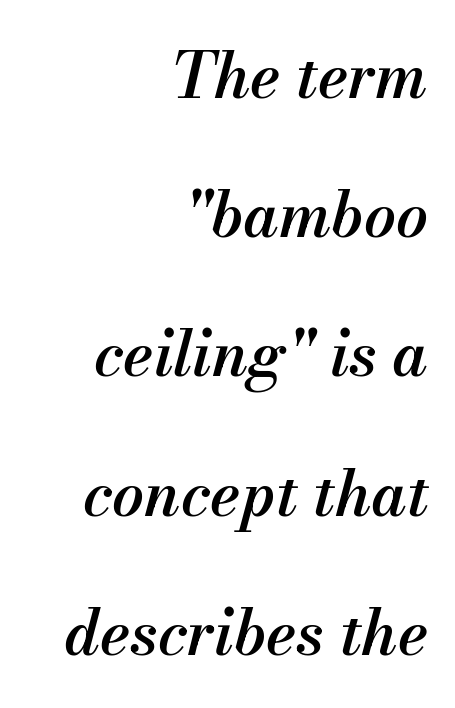
Q: Is the text bold? A: Semi-bold.
Q: Is the text italic (slanted)? A: Yes, it leans right by about 13 degrees.
Q: Is the text underlined? A: No.
Q: How is the paragraph aligned? A: Right-aligned.
Q: Is the spacing between letters normal or unusually wide? A: Normal.
Q: Is the spacing between lines tight, normal or loose? A: Loose.
Q: Width (condensed, normal, or wide)? A: Normal.
Q: Stroke contrast? A: Medium.
Q: x-height? A: Small.
Q: Monospaced? A: No.
